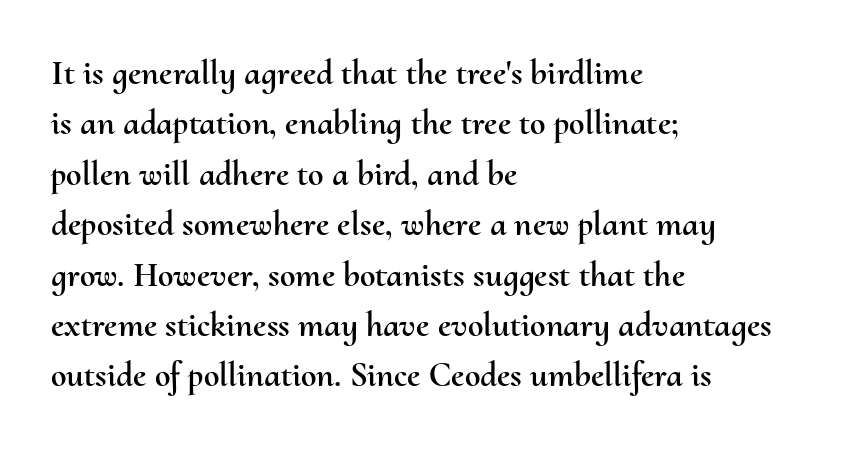
{"italic": "no", "width": "normal", "stroke_contrast": "medium", "x_height": "small", "monospaced": "no", "underline": "no", "align": "left", "line_spacing": "normal", "line_spacing_ratio": 1.44, "letter_spacing": "normal", "letter_spacing_em": 0.0, "glyph_px": 35}
